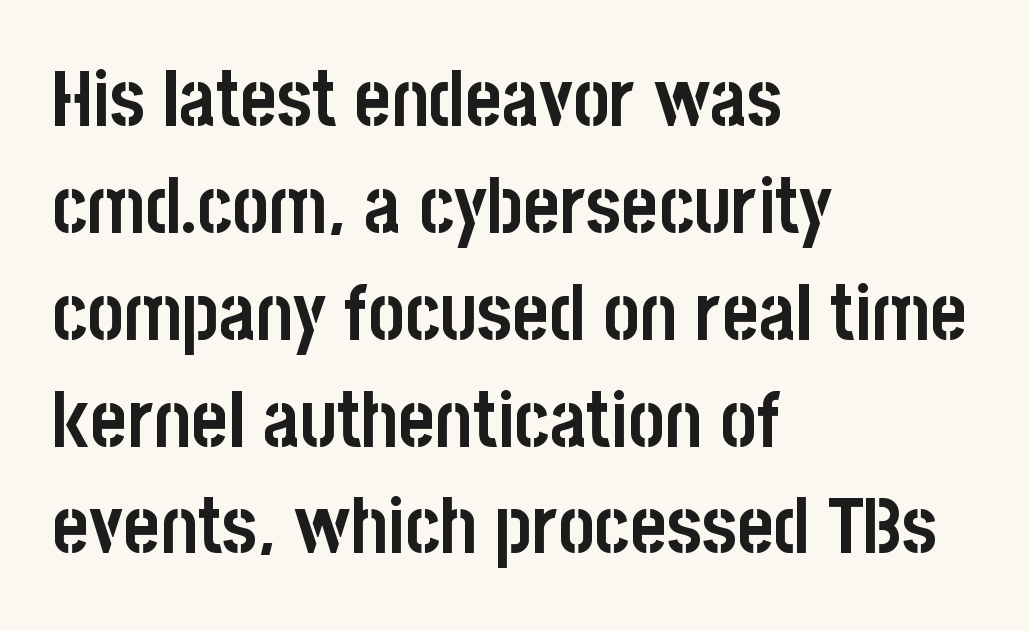
{"serif": "no", "italic": "no", "bold": "yes", "weight": "semibold", "width": "condensed", "stroke_contrast": "low", "x_height": "large", "monospaced": "no", "underline": "no", "align": "left", "line_spacing": "normal", "line_spacing_ratio": 1.37, "letter_spacing": "normal", "letter_spacing_em": 0.0, "glyph_px": 78}
